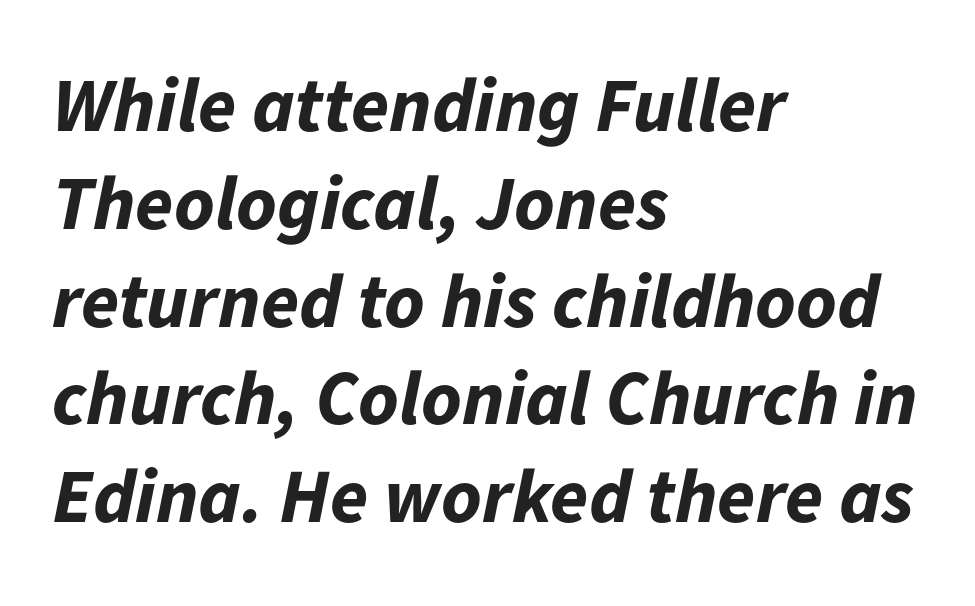
These lines are rendered in a variable-pitch font. The foot of each line stays bare and open. Teacher's note: observe the even left margin — that is flush-left alignment. The face used here is rendered with its standard letterfit. Strong, thick strokes mark this as bold type. How would I describe the line gaps? Plain and ordinary.
